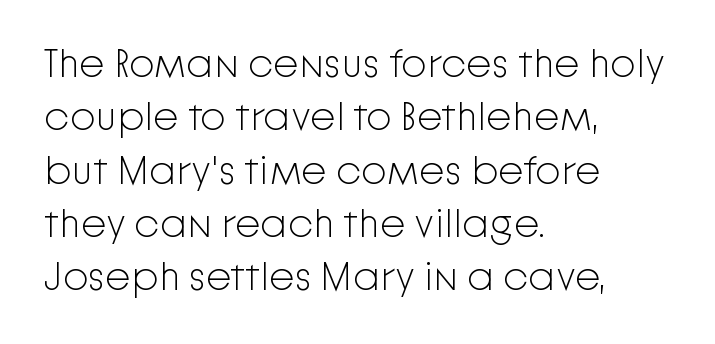
This reads as an unemphasized weight, regular at the heaviest. Notice how the passage keeps a crisp vertical edge on the left only. Evenly set lines give the paragraph a standard silhouette. No extra tracking has been applied to these lines.
